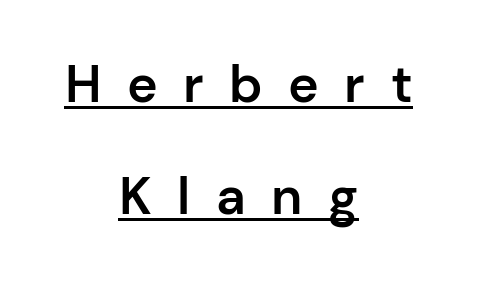
Airy leading. Underlined type. Look at the tracking — it's clearly loosened, letters drifting apart. Every row of glyphs is offset so its center matches the block's center. In terms of letterform style, serifs are entirely absent. The rendering uses natural spacing where letterforms have individual widths.
